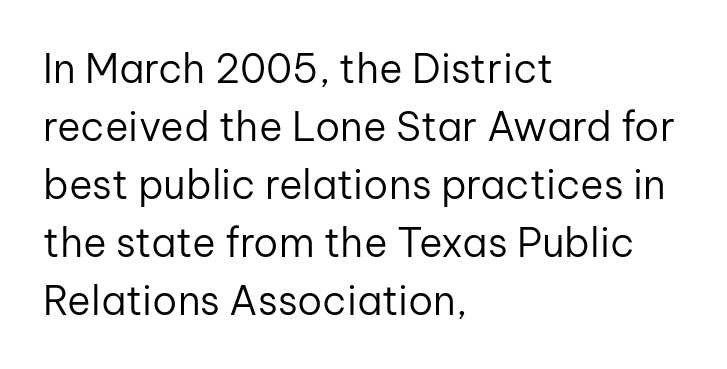
{"serif": "no", "italic": "no", "bold": "no", "weight": "regular", "width": "normal", "stroke_contrast": "low", "x_height": "medium", "monospaced": "no", "underline": "no", "align": "left", "line_spacing": "normal", "line_spacing_ratio": 1.45, "letter_spacing": "normal", "letter_spacing_em": 0.0, "glyph_px": 40}
